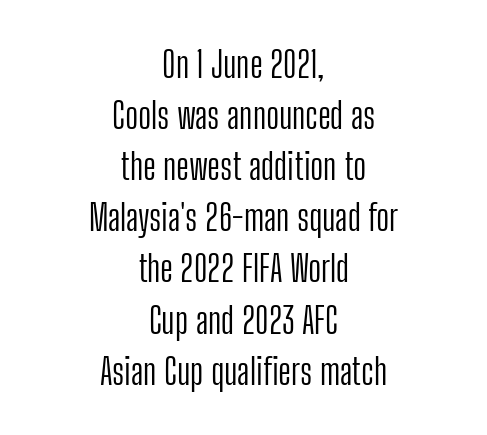
{"serif": "no", "italic": "no", "bold": "no", "weight": "light", "width": "condensed", "stroke_contrast": "low", "x_height": "medium", "monospaced": "no", "underline": "no", "align": "center", "line_spacing": "normal", "line_spacing_ratio": 1.42, "letter_spacing": "normal", "letter_spacing_em": 0.0, "glyph_px": 36}
